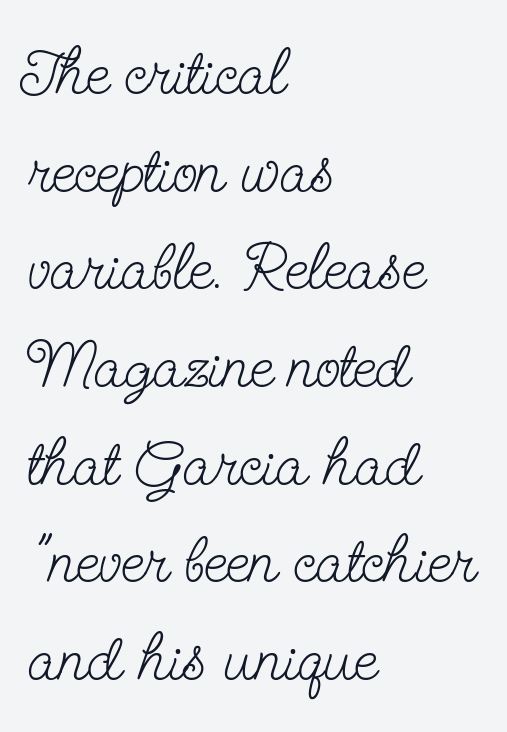
{"serif": "yes", "bold": "no", "weight": "light", "width": "condensed", "stroke_contrast": "low", "x_height": "small", "monospaced": "no", "underline": "no", "align": "left", "line_spacing": "normal", "line_spacing_ratio": 1.48, "letter_spacing": "normal", "letter_spacing_em": 0.0, "glyph_px": 66}
